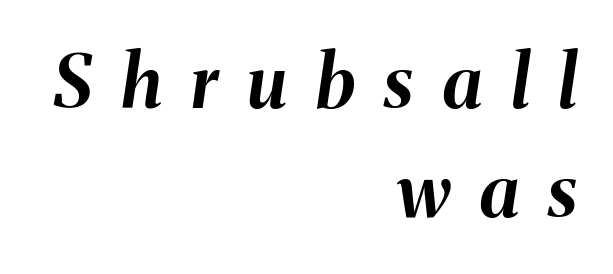
{"italic": "yes", "lean": "right", "slant_degrees": 8, "bold": "yes", "weight": "bold", "width": "normal", "stroke_contrast": "medium", "x_height": "medium", "monospaced": "no", "underline": "no", "align": "right", "line_spacing": "normal", "line_spacing_ratio": 1.5, "letter_spacing": "wide", "letter_spacing_em": 0.4, "glyph_px": 73}
